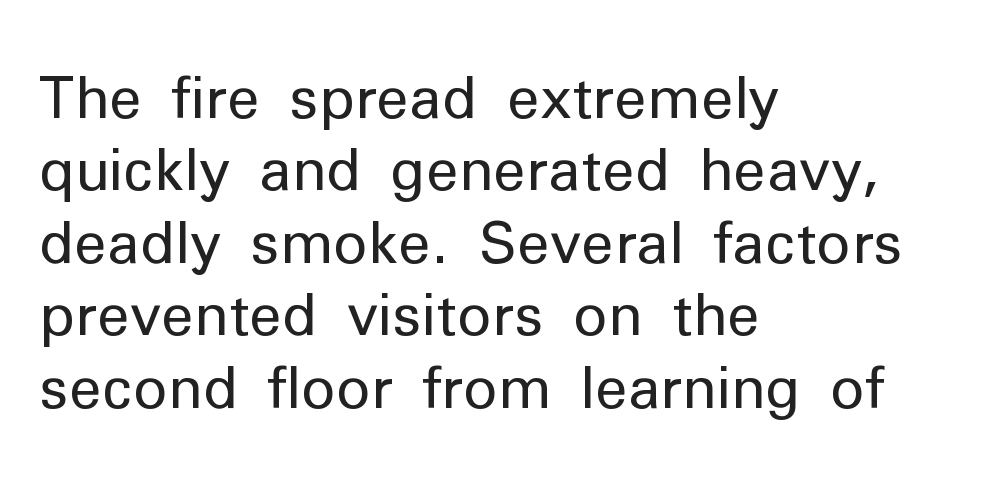
The image shows 58 px regular-weight sans-serif type, upright; set left-aligned, normal line spacing (1.25x), normal letter spacing, not underlined; low stroke contrast and a medium x-height.
